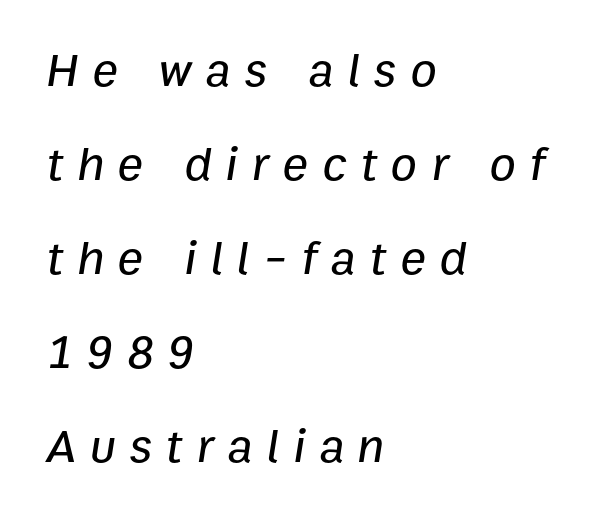
The image shows 48 px text type, italic (leaning right); set left-aligned, loose line spacing (1.96x), unusually wide letter spacing (+0.29 em), not underlined; low stroke contrast and a medium x-height.
